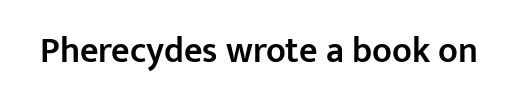
Decoration check: the copy has no underline. Posture: straight, roman, zero tilt. The passage shown is semibold, sitting just below true bold. Compared with typical body copy, the letter spacing here is the same. The face used here is proportionally spaced, like ordinary book or web type.
